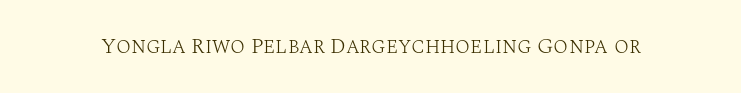
Q: Is the text bold? A: No.
Q: Is the text italic (slanted)? A: No, it is upright.
Q: Is the text underlined? A: No.
Q: Is the spacing between letters normal or unusually wide? A: Normal.
